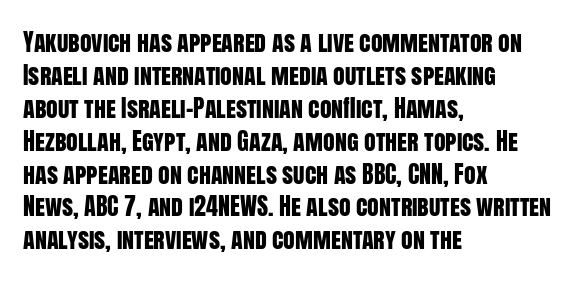
{"italic": "no", "underline": "no", "align": "left", "line_spacing": "normal", "line_spacing_ratio": 1.37, "letter_spacing": "normal", "letter_spacing_em": 0.0, "glyph_px": 24}
